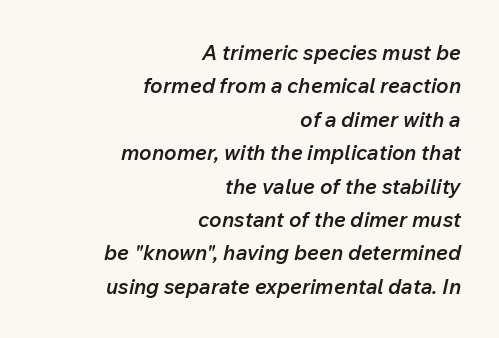
The lettering tilts uniformly, giving the passage an italic look. Students, note that the glyphs here touch the page at normal intervals. The rendering uses a moderate line-height, typical for paragraphs. The paragraph has a hard right edge and a soft left edge. The glyphs have the mass of a demibold cut, below bold. Underline: absent.
